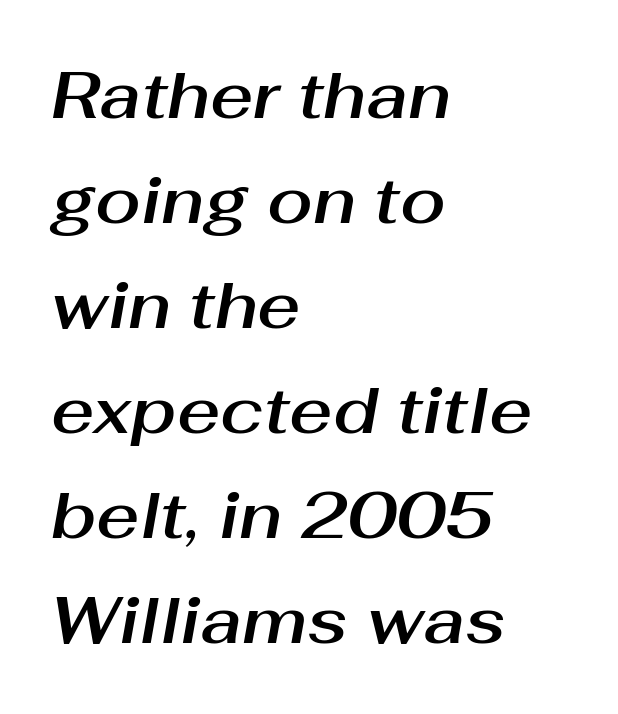
No word sits above an underline. In terms of letterspacing, this is plain default setting. Whoever set this chose a conventional vertical rhythm. Teacher's note: observe the even left margin — that is flush-left alignment.
